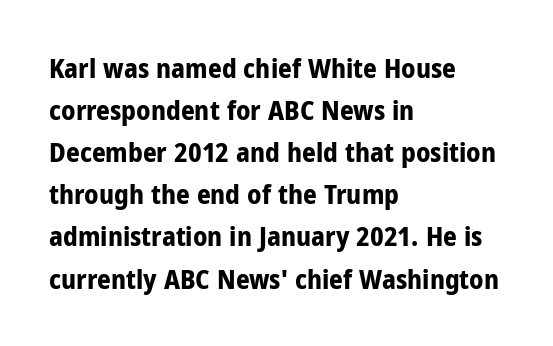
Nothing unusual about the tracking: characters are spaced as the font intends. Layout note: lines flush left. Does the lettering tilt? It doesn't — this is upright. The characters look thick and weighty, a clear bold. If you measured baseline to baseline, you'd find a middling distance. Underlining? Definitely not there.
